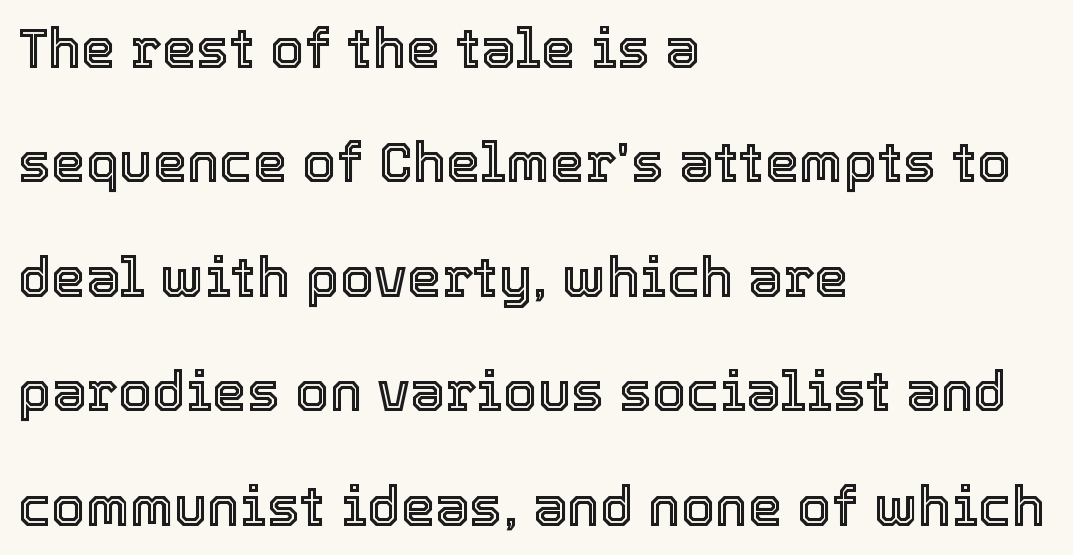
Q: Is the text italic (slanted)? A: No, it is upright.
Q: Is the text underlined? A: No.
Q: How is the paragraph aligned? A: Left-aligned.
Q: Is the spacing between letters normal or unusually wide? A: Normal.
Q: Is the spacing between lines tight, normal or loose? A: Loose.
Q: Width (condensed, normal, or wide)? A: Normal.
Q: x-height? A: Medium.
Q: Monospaced? A: No.
